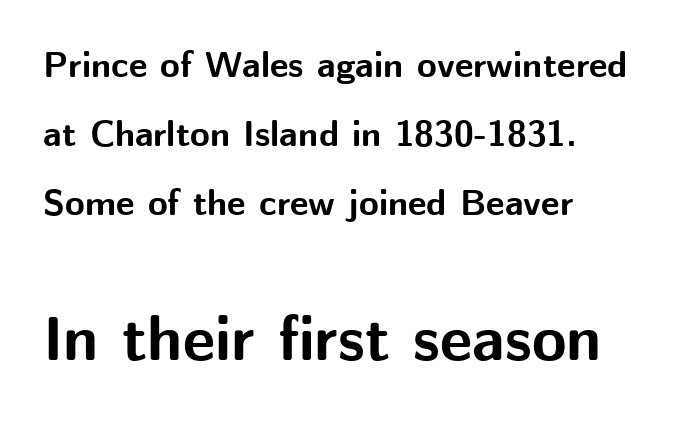
Q: Is the text bold? A: Yes.
Q: Is the text italic (slanted)? A: No, it is upright.
Q: Is the typeface a serif or a sans-serif typeface? A: Sans-serif.
Q: Is the text underlined? A: No.
Q: How is the paragraph aligned? A: Left-aligned.
Q: Is the spacing between letters normal or unusually wide? A: Normal.
Q: Is the spacing between lines tight, normal or loose? A: Loose.
Q: Which block of text is set in a larger size, the first (top) or the second (bottom)? A: The second (bottom) one.
Q: Width (condensed, normal, or wide)? A: Normal.
Q: Stroke contrast? A: Medium.
Q: x-height? A: Medium.
Q: Monospaced? A: No.
